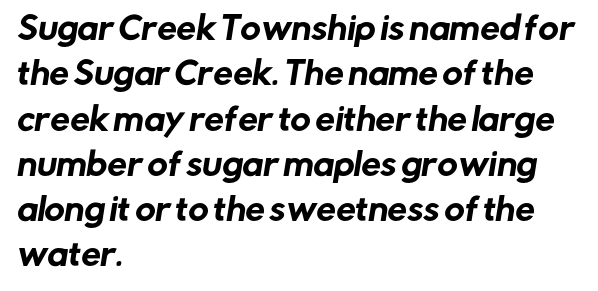
The image shows 31 px sans-serif type; set left-aligned, normal line spacing (1.46x), normal letter spacing, not underlined; low stroke contrast and a medium x-height.
